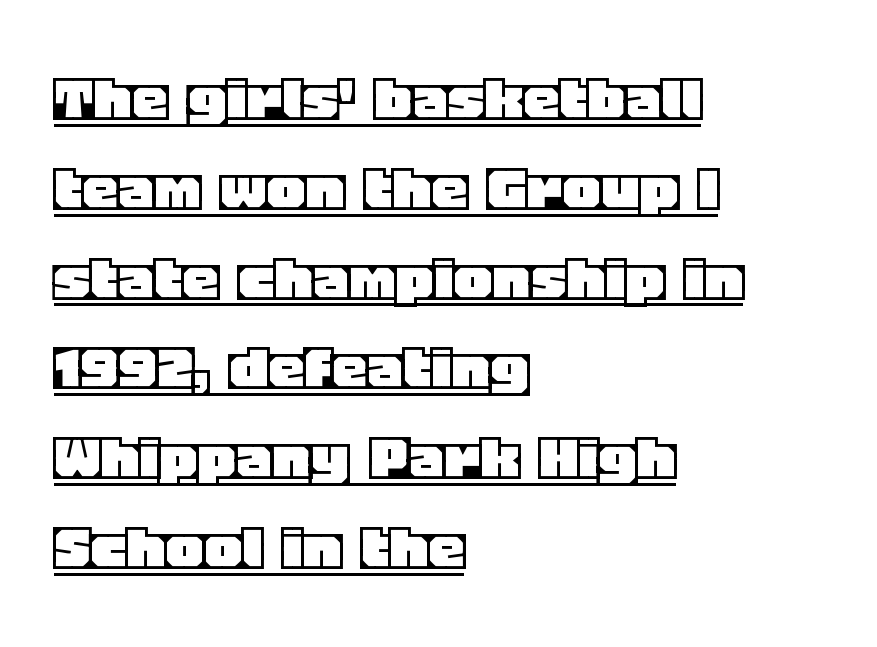
Looks like regular typesetting: each glyph gets only the width it needs. Words appear dense and cohesive because spacing is normal. Unlike italic type, these characters show no tilt at all. Layout note: lines flush left. The string is rendered with underlining switched on.
